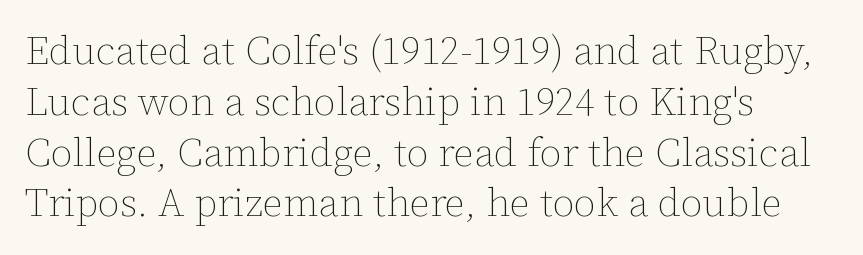
Q: Is the text bold? A: No.
Q: Is the text italic (slanted)? A: No, it is upright.
Q: Is the text underlined? A: No.
Q: How is the paragraph aligned? A: Left-aligned.
Q: Is the spacing between letters normal or unusually wide? A: Normal.
Q: Is the spacing between lines tight, normal or loose? A: Normal.
Q: Width (condensed, normal, or wide)? A: Normal.
Q: Stroke contrast? A: Low.
Q: x-height? A: Medium.
Q: Monospaced? A: No.
